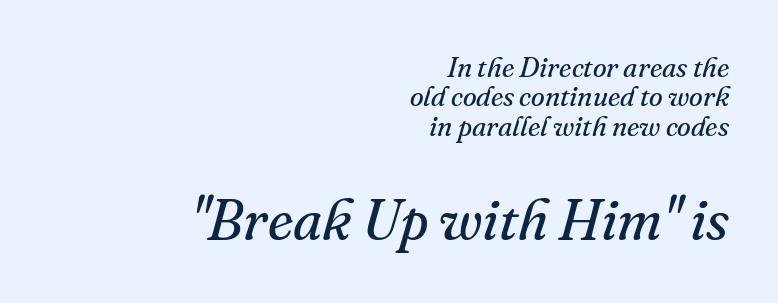
Q: Is the text bold? A: No.
Q: Is the text italic (slanted)? A: Yes, it leans right by about 16 degrees.
Q: Is the typeface a serif or a sans-serif typeface? A: Serif.
Q: Is the text underlined? A: No.
Q: How is the paragraph aligned? A: Right-aligned.
Q: Is the spacing between letters normal or unusually wide? A: Normal.
Q: Is the spacing between lines tight, normal or loose? A: Tight.
Q: Which block of text is set in a larger size, the first (top) or the second (bottom)? A: The second (bottom) one.
Q: Width (condensed, normal, or wide)? A: Normal.
Q: Stroke contrast? A: Medium.
Q: x-height? A: Small.
Q: Monospaced? A: No.
